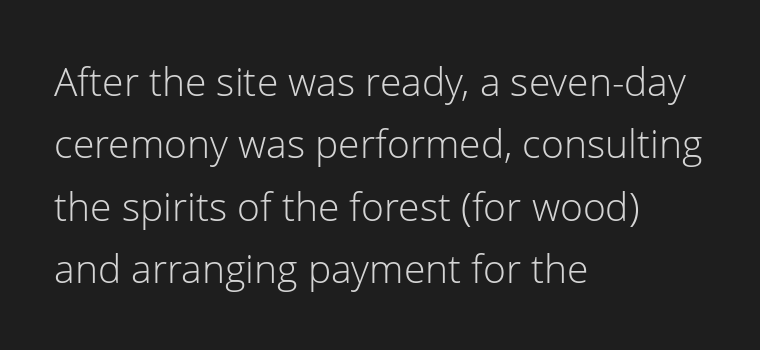
Is the letter spacing exaggerated? No — it looks like the ordinary default. You could not count columns in this text — the font is proportionally spaced. The setting favours the left margin, as ordinary paragraphs usually do. No feet cap the strokes, marking this as sans-serif type. Notice how the stems are strictly vertical — no italics here. This rendering features lettering with no underline.
